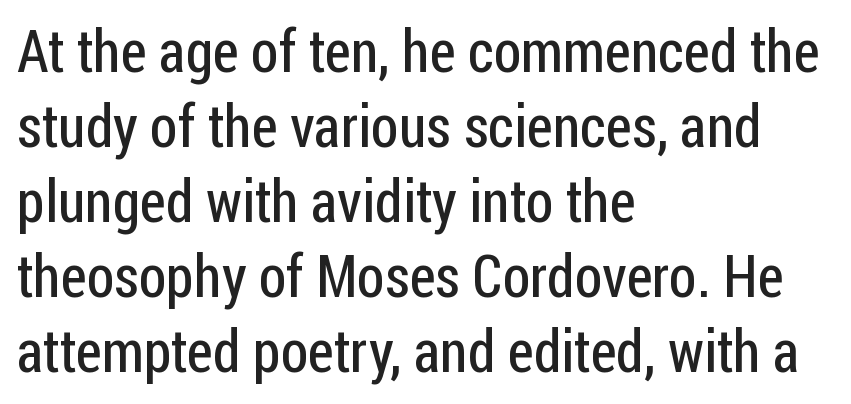
{"serif": "no", "italic": "no", "bold": "no", "weight": "regular", "width": "condensed", "stroke_contrast": "low", "x_height": "medium", "monospaced": "no", "underline": "no", "align": "left", "line_spacing": "normal", "line_spacing_ratio": 1.27, "letter_spacing": "normal", "letter_spacing_em": 0.0, "glyph_px": 59}
